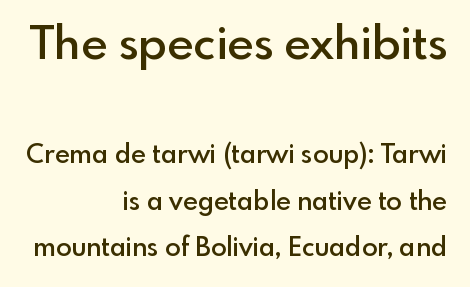
The image shows 46 px semibold sans-serif type, upright; set right-aligned, line spacing 1.79x, normal letter spacing, not underlined; the first (top) block is 1.77x larger; a small x-height.
